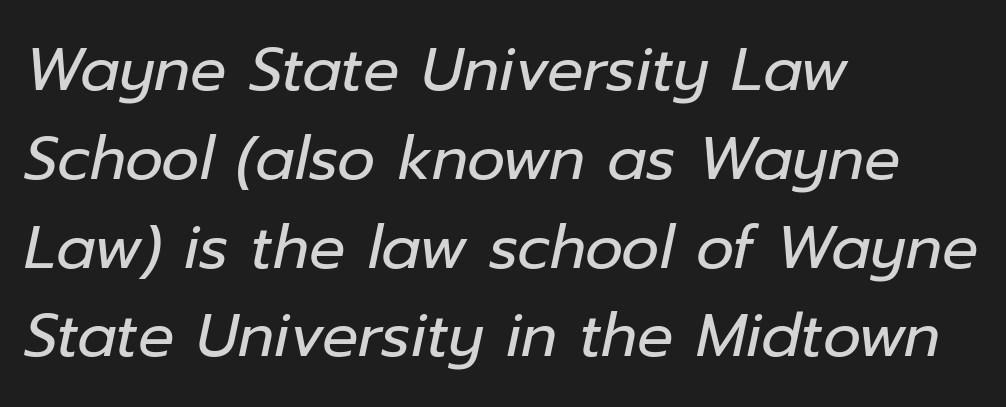
Q: Is the text bold? A: No.
Q: Is the text italic (slanted)? A: Yes, it leans right by about 12 degrees.
Q: Is the text underlined? A: No.
Q: How is the paragraph aligned? A: Left-aligned.
Q: Is the spacing between letters normal or unusually wide? A: Normal.
Q: Is the spacing between lines tight, normal or loose? A: Normal.
Q: Width (condensed, normal, or wide)? A: Normal.
Q: Stroke contrast? A: Low.
Q: x-height? A: Medium.
Q: Monospaced? A: No.
